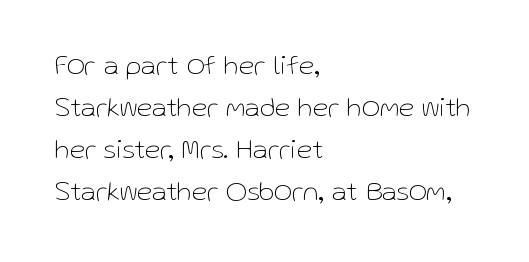
Between one letter and the next there's only the usual sliver of space. The passage is arranged the way most books set body copy — flush left. A typesetter would mark this as roman, not italic. The font family rendered here belongs to the sans-serif group.
